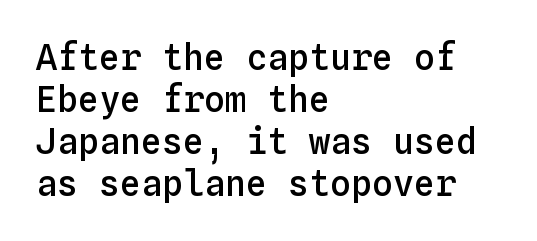
{"italic": "no", "bold": "semi", "weight": "semibold", "width": "normal", "stroke_contrast": "low", "x_height": "medium", "monospaced": "yes", "underline": "no", "align": "left", "line_spacing_ratio": 1.2, "letter_spacing": "normal", "letter_spacing_em": 0.0, "glyph_px": 35}
